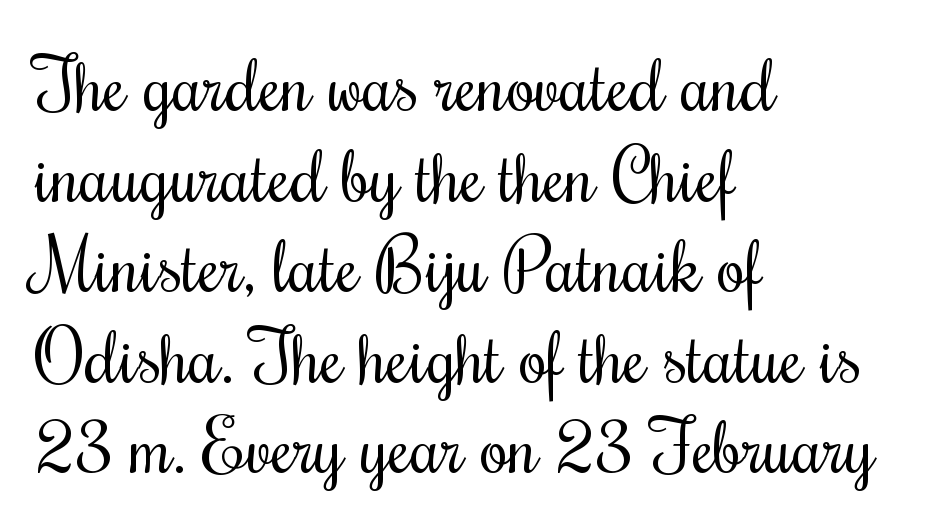
{"serif": "yes", "bold": "no", "weight": "regular", "width": "condensed", "stroke_contrast": "medium", "x_height": "small", "monospaced": "no", "underline": "no", "align": "left", "line_spacing_ratio": 1.24, "letter_spacing": "normal", "letter_spacing_em": 0.0, "glyph_px": 73}
